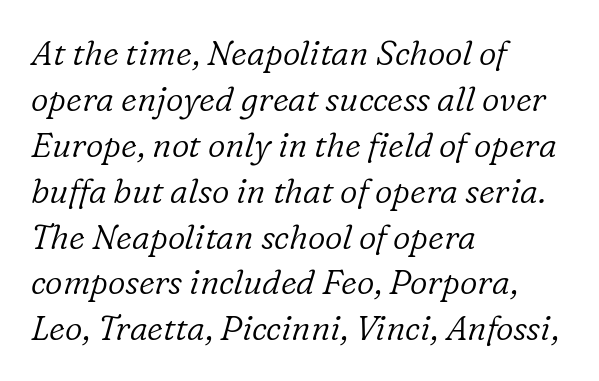
Q: Is the text bold? A: No.
Q: Is the text italic (slanted)? A: Yes, it leans right by about 16 degrees.
Q: Is the typeface a serif or a sans-serif typeface? A: Serif.
Q: Is the text underlined? A: No.
Q: How is the paragraph aligned? A: Left-aligned.
Q: Is the spacing between letters normal or unusually wide? A: Normal.
Q: Is the spacing between lines tight, normal or loose? A: Normal.
Q: Width (condensed, normal, or wide)? A: Normal.
Q: Stroke contrast? A: Low.
Q: x-height? A: Medium.
Q: Monospaced? A: No.
